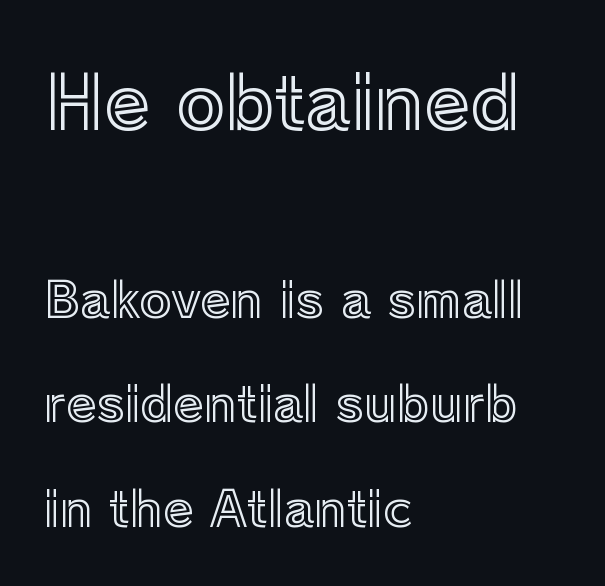
Q: Is the text italic (slanted)? A: No, it is upright.
Q: Is the text underlined? A: No.
Q: How is the paragraph aligned? A: Left-aligned.
Q: Is the spacing between letters normal or unusually wide? A: Normal.
Q: Is the spacing between lines tight, normal or loose? A: Loose.
Q: Which block of text is set in a larger size, the first (top) or the second (bottom)? A: The first (top) one.
Q: Width (condensed, normal, or wide)? A: Normal.
Q: x-height? A: Medium.
Q: Monospaced? A: No.
